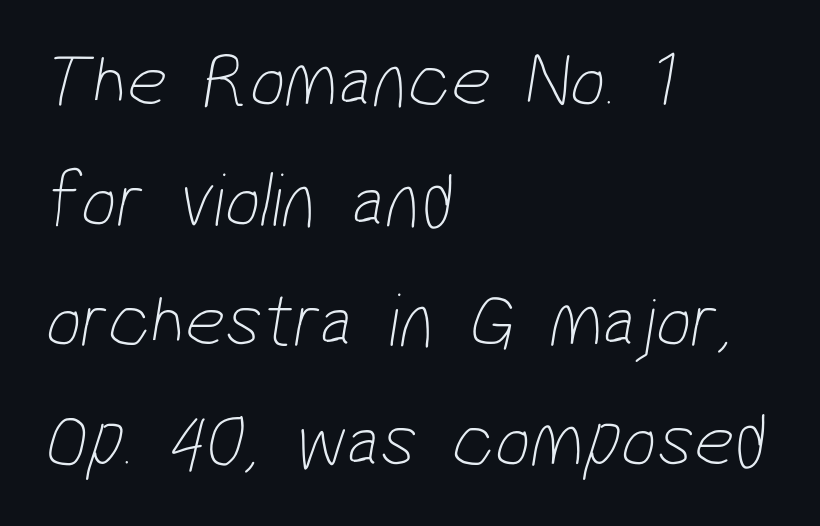
{"serif": "no", "bold": "no", "weight": "thin", "width": "condensed", "stroke_contrast": "low", "x_height": "medium", "monospaced": "no", "underline": "no", "align": "left", "line_spacing": "normal", "line_spacing_ratio": 1.54, "letter_spacing": "normal", "letter_spacing_em": 0.0, "glyph_px": 78}
